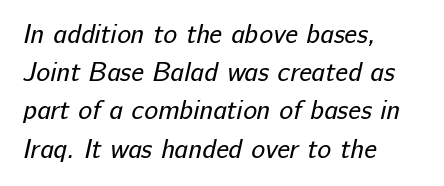
Q: Is the text bold? A: No.
Q: Is the text underlined? A: No.
Q: How is the paragraph aligned? A: Left-aligned.
Q: Is the spacing between letters normal or unusually wide? A: Normal.
Q: Is the spacing between lines tight, normal or loose? A: Normal.
